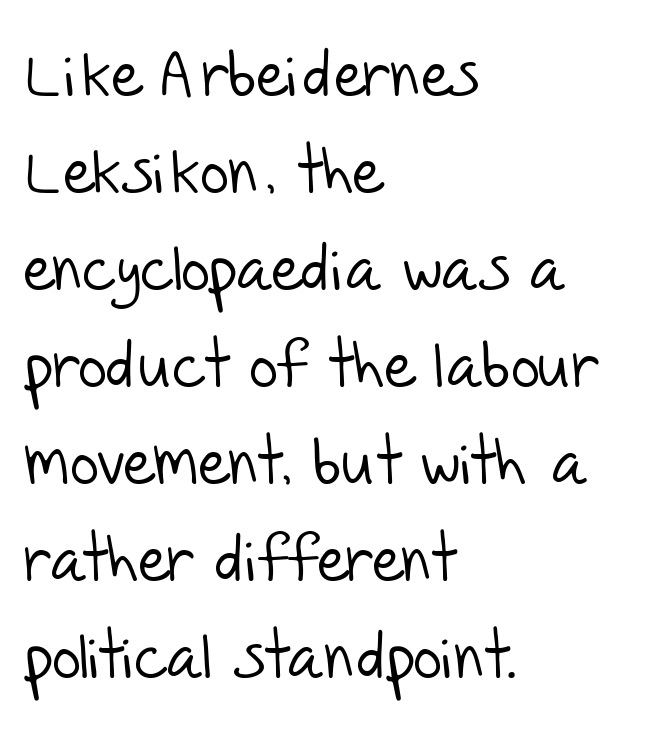
The image shows 63 px light sans-serif type; set left-aligned, normal line spacing (1.54x), normal letter spacing, not underlined; low stroke contrast and a large x-height.
